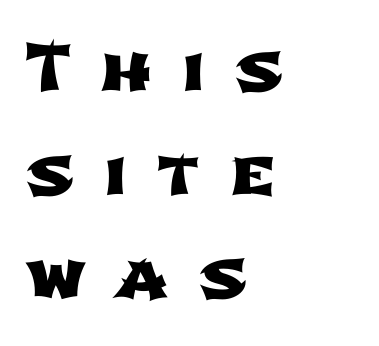
Font category for this specimen: sans-serif. Leading: standard. The letters are spread apart with noticeably loose tracking. The lines in this sample share a left origin and differ only in where they stop. This sample has the flowing, uneven cadence of proportional lettering.
